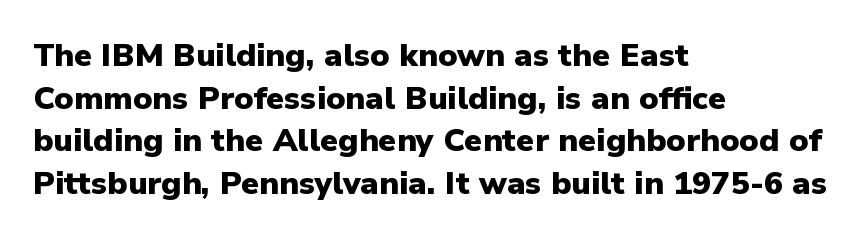
{"serif": "no", "italic": "no", "bold": "yes", "weight": "heavy", "width": "normal", "stroke_contrast": "low", "x_height": "medium", "monospaced": "no", "underline": "no", "align": "left", "line_spacing": "normal", "line_spacing_ratio": 1.33, "letter_spacing": "normal", "letter_spacing_em": 0.0, "glyph_px": 32}
